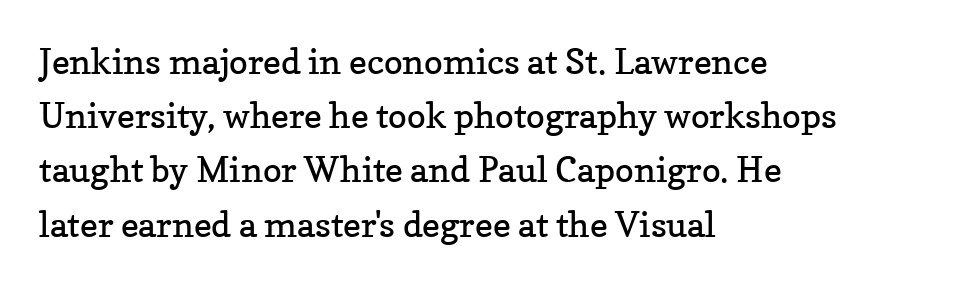
Q: Is the text bold? A: No.
Q: Is the text italic (slanted)? A: No, it is upright.
Q: Is the typeface a serif or a sans-serif typeface? A: Serif.
Q: Is the text underlined? A: No.
Q: How is the paragraph aligned? A: Left-aligned.
Q: Is the spacing between letters normal or unusually wide? A: Normal.
Q: Is the spacing between lines tight, normal or loose? A: Normal.
Q: Width (condensed, normal, or wide)? A: Normal.
Q: Stroke contrast? A: Low.
Q: x-height? A: Medium.
Q: Monospaced? A: No.
